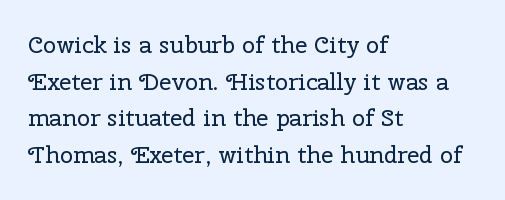
The image shows 24 px text type, upright; set left-aligned, normal line spacing (1.53x), normal letter spacing, not underlined.
